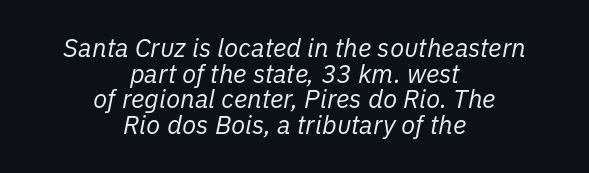
This sample uses an oblique cut, with every glyph tilted off the vertical. Is the block centered? Yes — each line is placed symmetrically about the middle. The type is set solid horizontally, with unmodified tracking. The strokes carry an ordinary text weight at most. These lines huddle together more closely than default settings would place them. Anything drawn beneath the words? Only blank space.
